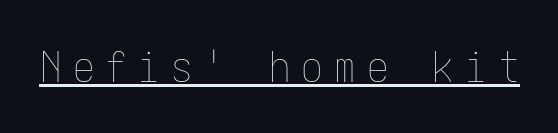
{"italic": "no", "bold": "no", "weight": "thin", "width": "condensed", "stroke_contrast": "low", "x_height": "medium", "underline": "yes", "letter_spacing": "wide", "letter_spacing_em": 0.26, "glyph_px": 43}
